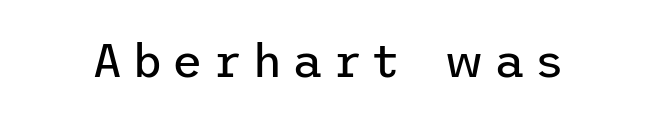
Q: Is the text bold? A: No.
Q: Is the text italic (slanted)? A: No, it is upright.
Q: Is the typeface a serif or a sans-serif typeface? A: Sans-serif.
Q: Is the text underlined? A: No.
Q: Is the spacing between letters normal or unusually wide? A: Unusually wide.
Q: Width (condensed, normal, or wide)? A: Normal.
Q: Stroke contrast? A: Low.
Q: x-height? A: Medium.
